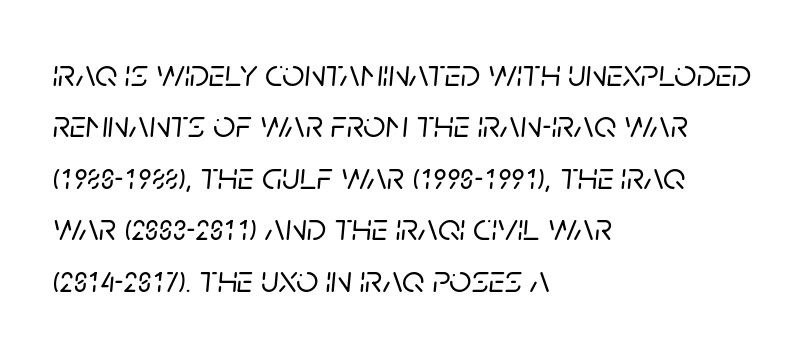
Beneath every word, the page is bare. Does the lettering tilt? It does — this is italic. Nothing unusual about the tracking: characters are spaced as the font intends. Spacing verdict: proportional, widths tailored to each character. Interline gaps are of average width in this sample. Alignment: flush left.
